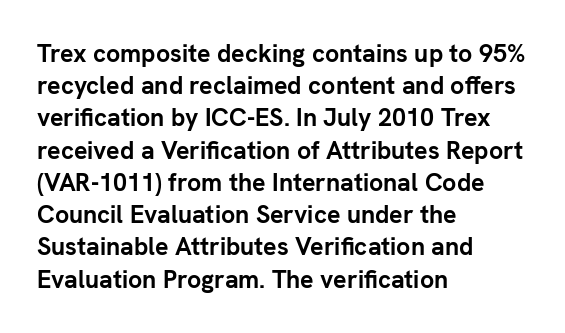
Q: Is the text bold? A: Yes.
Q: Is the text italic (slanted)? A: No, it is upright.
Q: Is the text underlined? A: No.
Q: How is the paragraph aligned? A: Left-aligned.
Q: Is the spacing between letters normal or unusually wide? A: Normal.
Q: Is the spacing between lines tight, normal or loose? A: Normal.
